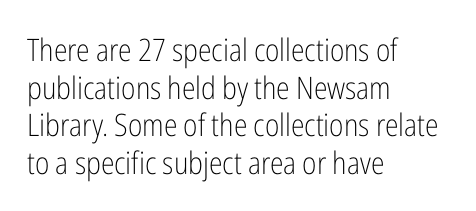
The image shows 31 px light, condensed sans-serif type, upright; set left-aligned, line spacing 1.21x, normal letter spacing, not underlined; low stroke contrast and a medium x-height.
